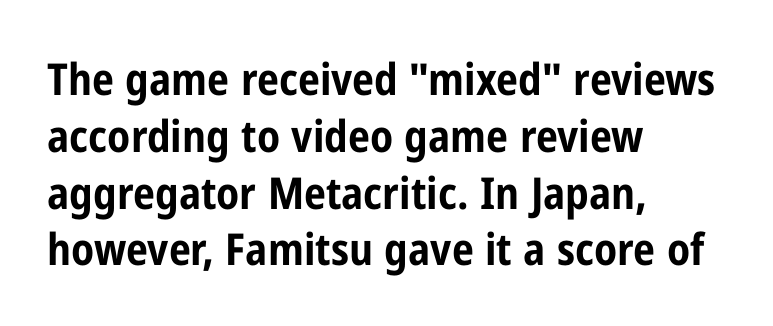
{"serif": "no", "italic": "no", "bold": "yes", "weight": "bold", "width": "condensed", "stroke_contrast": "low", "x_height": "medium", "monospaced": "no", "underline": "no", "align": "left", "line_spacing": "normal", "line_spacing_ratio": 1.29, "letter_spacing": "normal", "letter_spacing_em": 0.0, "glyph_px": 44}
